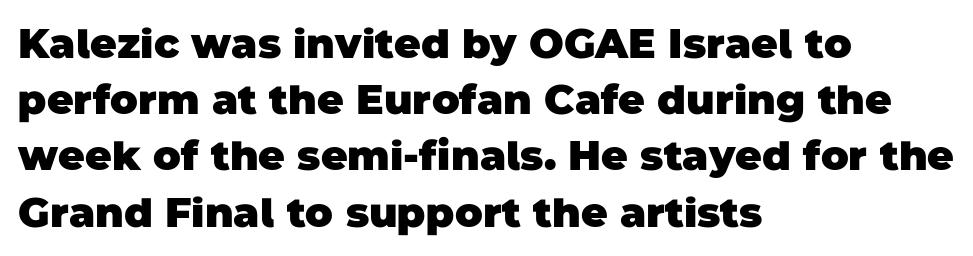
{"serif": "no", "bold": "yes", "weight": "heavy", "width": "normal", "stroke_contrast": "low", "x_height": "large", "monospaced": "no", "underline": "no", "align": "left", "line_spacing": "normal", "line_spacing_ratio": 1.37, "letter_spacing": "normal", "letter_spacing_em": 0.0, "glyph_px": 41}
